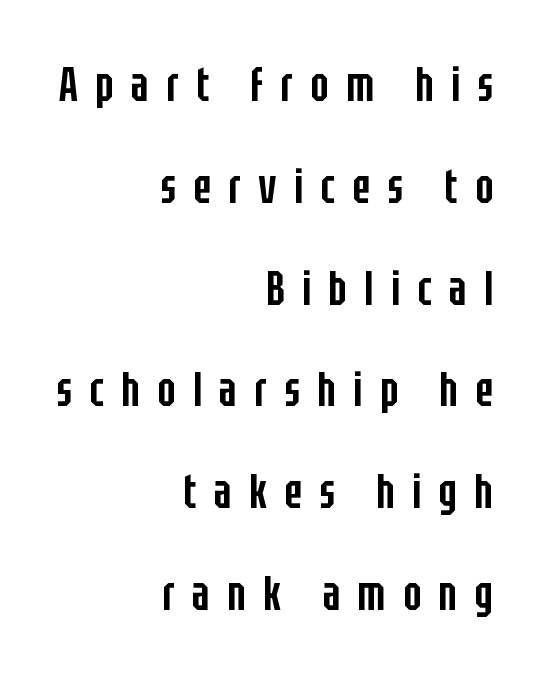
{"serif": "no", "italic": "no", "bold": "semi", "weight": "semibold", "width": "condensed", "stroke_contrast": "low", "x_height": "large", "monospaced": "no", "underline": "no", "align": "right", "line_spacing": "loose", "line_spacing_ratio": 2.12, "letter_spacing": "wide", "letter_spacing_em": 0.36, "glyph_px": 48}
